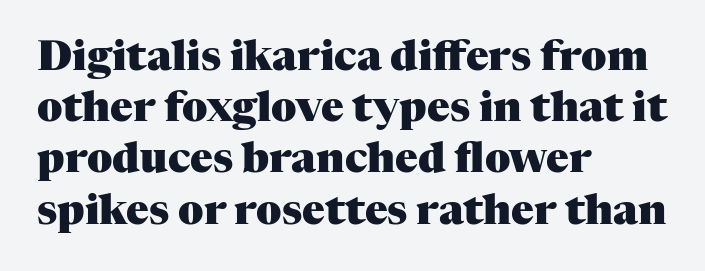
Q: Is the text bold? A: Yes.
Q: Is the text italic (slanted)? A: No, it is upright.
Q: Is the typeface a serif or a sans-serif typeface? A: Serif.
Q: Is the text underlined? A: No.
Q: How is the paragraph aligned? A: Left-aligned.
Q: Is the spacing between letters normal or unusually wide? A: Normal.
Q: Width (condensed, normal, or wide)? A: Normal.
Q: Stroke contrast? A: Medium.
Q: x-height? A: Medium.
Q: Monospaced? A: No.
